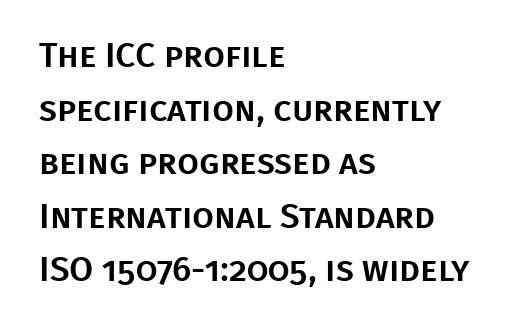
Q: Is the text italic (slanted)? A: No, it is upright.
Q: Is the typeface a serif or a sans-serif typeface? A: Sans-serif.
Q: Is the text underlined? A: No.
Q: How is the paragraph aligned? A: Left-aligned.
Q: Is the spacing between letters normal or unusually wide? A: Normal.
Q: Is the spacing between lines tight, normal or loose? A: Normal.
Q: Width (condensed, normal, or wide)? A: Normal.
Q: Stroke contrast? A: Low.
Q: x-height? A: Large.
Q: Monospaced? A: No.
